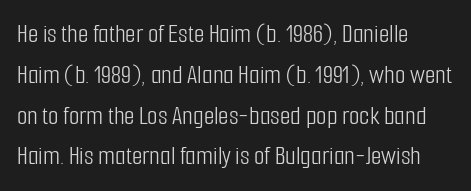
The image shows 27 px text type, upright; set left-aligned, normal line spacing (1.51x), normal letter spacing, not underlined.
